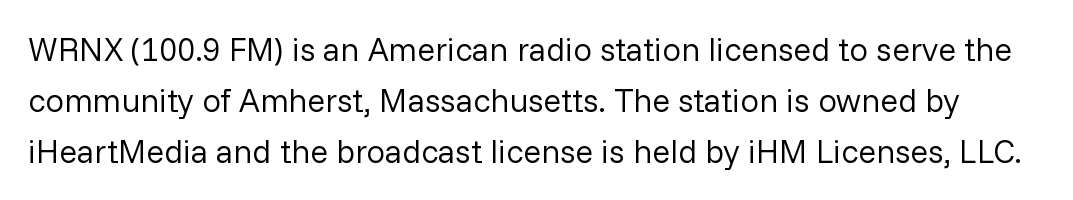
Q: Is the text bold? A: No.
Q: Is the text italic (slanted)? A: No, it is upright.
Q: Is the typeface a serif or a sans-serif typeface? A: Sans-serif.
Q: Is the text underlined? A: No.
Q: Is the spacing between letters normal or unusually wide? A: Normal.
Q: Is the spacing between lines tight, normal or loose? A: Normal.
Q: Width (condensed, normal, or wide)? A: Normal.
Q: Stroke contrast? A: Low.
Q: x-height? A: Medium.
Q: Monospaced? A: No.
